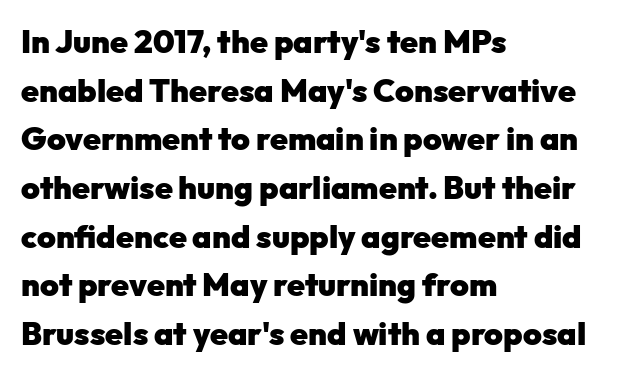
The image shows 32 px heavy sans-serif type, upright; set left-aligned, normal line spacing (1.52x), normal letter spacing, not underlined; low stroke contrast and a medium x-height.
